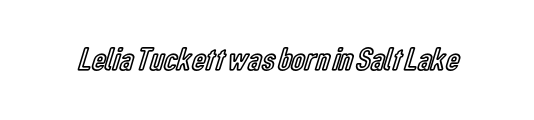
Q: Is the text italic (slanted)? A: Yes.
Q: Is the text underlined? A: No.
Q: Is the spacing between letters normal or unusually wide? A: Normal.
Q: Width (condensed, normal, or wide)? A: Condensed.
Q: x-height? A: Medium.
Q: Monospaced? A: No.
